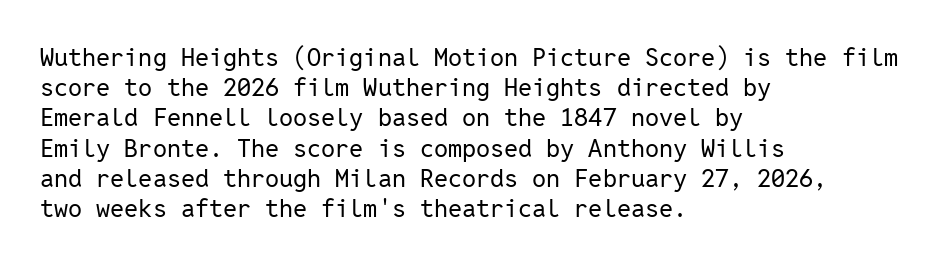
In terms of posture, this sample is upright. The rendering keeps characters at their native spacing. Caption: face not bold, strokes unweighted. The string is rendered with underlining switched off. Horizontal alignment here is leftward, the default for most running prose.
